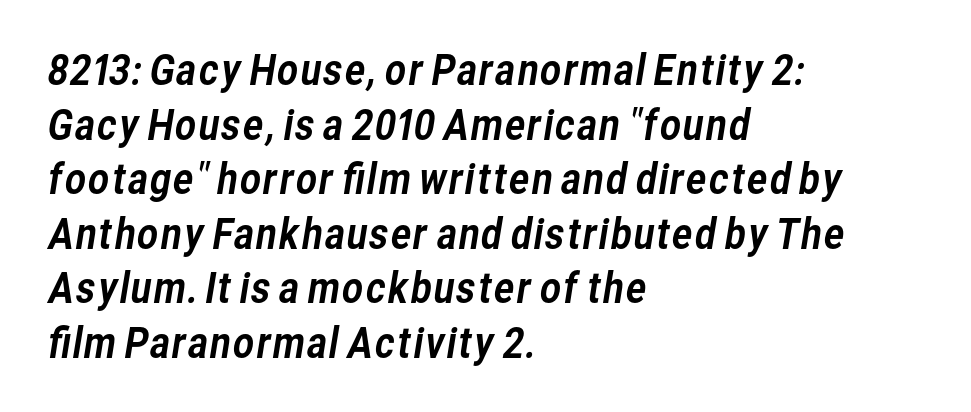
Is this a fixed-width face? No — the glyphs have proportional, varying widths. This is sans-serif lettering, the kind often seen on screens and signage. Clear beneath every line of the passage. Tracking value appears to be zero — textbook default spacing.
